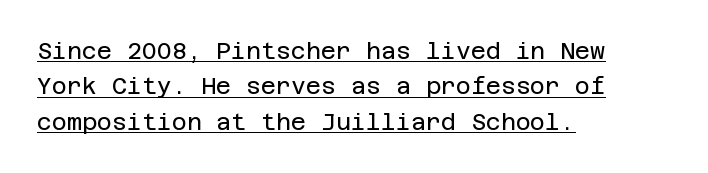
Q: Is the text bold? A: No.
Q: Is the text italic (slanted)? A: No, it is upright.
Q: Is the text underlined? A: Yes.
Q: How is the paragraph aligned? A: Left-aligned.
Q: Is the spacing between letters normal or unusually wide? A: Normal.
Q: Is the spacing between lines tight, normal or loose? A: Normal.
